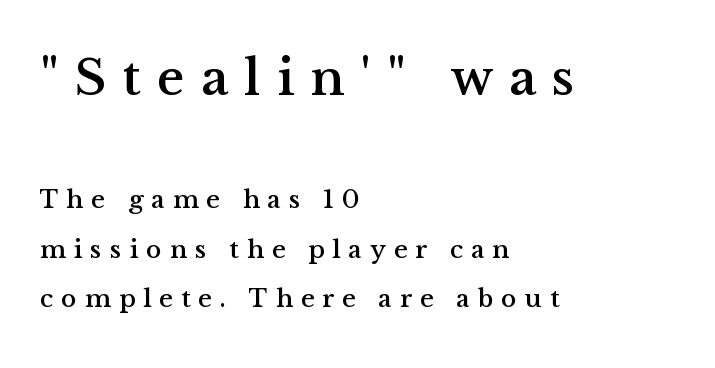
The image shows 52 px serif type, upright; set left-aligned, loose line spacing (1.9x), unusually wide letter spacing (+0.31 em), not underlined; the first (top) block is 2.0x larger; medium stroke contrast and a medium x-height.
